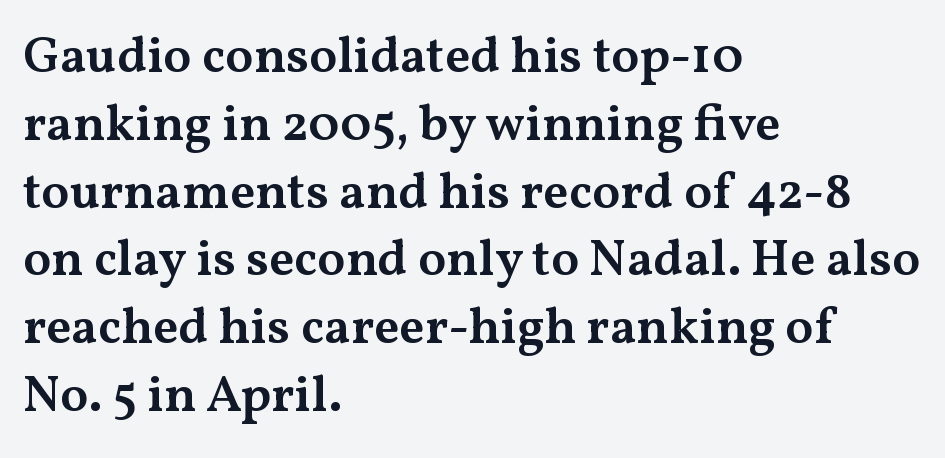
{"serif": "yes", "italic": "no", "bold": "semi", "weight": "semibold", "width": "wide", "stroke_contrast": "medium", "x_height": "medium", "monospaced": "no", "underline": "no", "align": "left", "line_spacing": "normal", "line_spacing_ratio": 1.33, "letter_spacing": "normal", "letter_spacing_em": 0.0, "glyph_px": 51}
